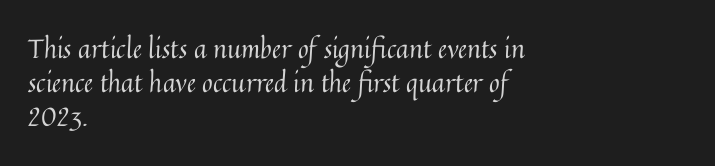
The image shows 26 px text type; set left-aligned, normal line spacing (1.31x), normal letter spacing, not underlined.
